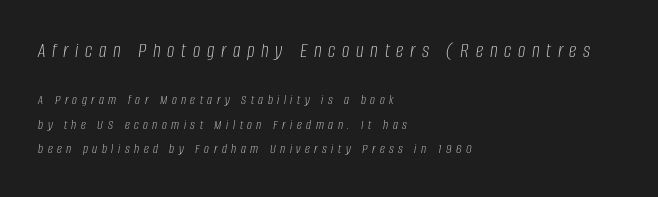
A typesetter would call this heavily tracked-out type. Think standard paragraph weight, or any step lighter than that. Caption: upper text group enlarged, lower text group reduced. This rendering features lettering with no underline.
